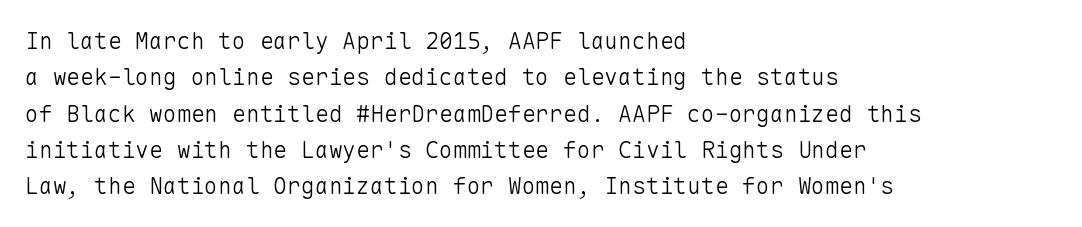
{"italic": "no", "bold": "no", "underline": "no", "align": "left", "line_spacing": "normal", "line_spacing_ratio": 1.58, "letter_spacing": "normal", "letter_spacing_em": 0.0, "glyph_px": 23}
